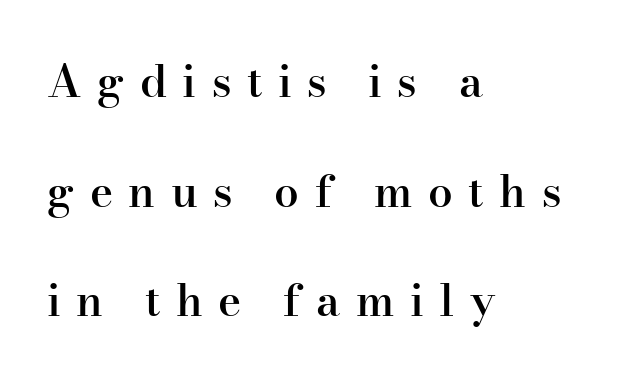
{"serif": "yes", "italic": "no", "bold": "semi", "weight": "semibold", "width": "normal", "stroke_contrast": "high", "x_height": "small", "monospaced": "no", "underline": "no", "align": "left", "line_spacing": "loose", "line_spacing_ratio": 2.49, "letter_spacing": "wide", "letter_spacing_em": 0.35, "glyph_px": 44}
